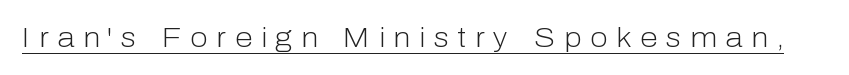
The image shows 28 px light sans-serif type, upright; set unusually wide letter spacing (+0.32 em), underlined; low stroke contrast and a medium x-height.
